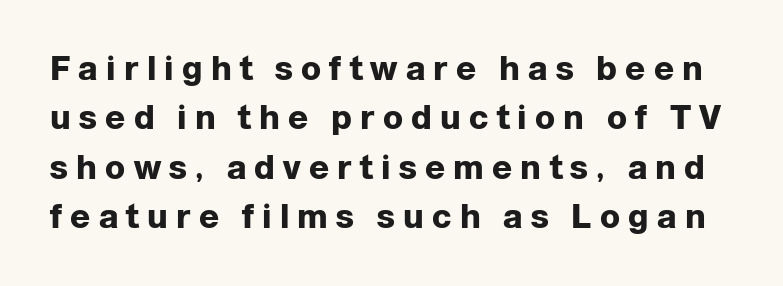
Q: Is the text bold? A: Yes.
Q: Is the text italic (slanted)? A: No, it is upright.
Q: Is the typeface a serif or a sans-serif typeface? A: Sans-serif.
Q: Is the text underlined? A: No.
Q: Is the spacing between letters normal or unusually wide? A: Unusually wide.
Q: Is the spacing between lines tight, normal or loose? A: Normal.
Q: Width (condensed, normal, or wide)? A: Normal.
Q: Stroke contrast? A: Low.
Q: x-height? A: Medium.
Q: Monospaced? A: No.
